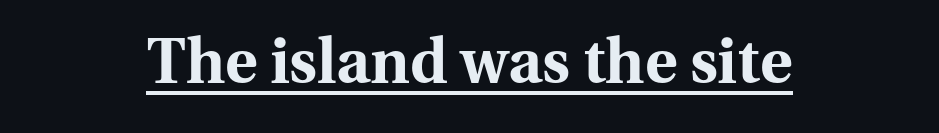
{"serif": "yes", "italic": "no", "bold": "yes", "weight": "bold", "width": "normal", "stroke_contrast": "medium", "x_height": "medium", "monospaced": "no", "underline": "yes", "align": "center", "letter_spacing": "normal", "letter_spacing_em": 0.0, "glyph_px": 62}
